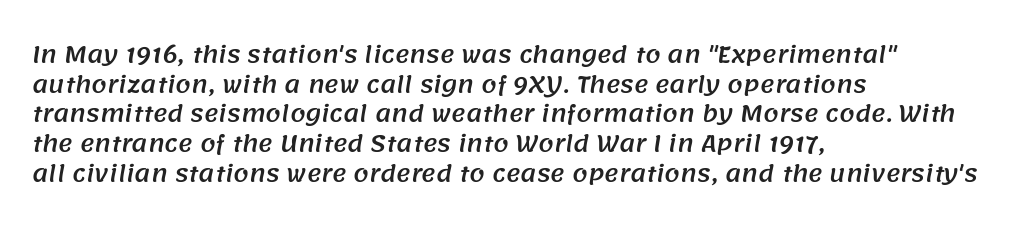
Q: Is the text underlined? A: No.
Q: How is the paragraph aligned? A: Left-aligned.
Q: Is the spacing between letters normal or unusually wide? A: Normal.
Q: Is the spacing between lines tight, normal or loose? A: Normal.
